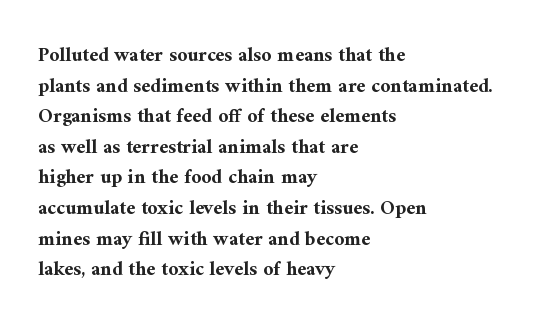
Q: Is the text bold? A: Yes.
Q: Is the text italic (slanted)? A: No, it is upright.
Q: Is the text underlined? A: No.
Q: How is the paragraph aligned? A: Left-aligned.
Q: Is the spacing between letters normal or unusually wide? A: Normal.
Q: Is the spacing between lines tight, normal or loose? A: Normal.
